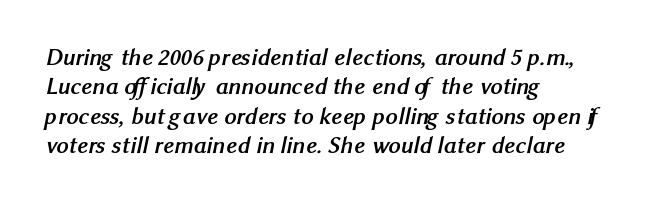
{"bold": "yes", "underline": "no", "align": "left", "line_spacing_ratio": 1.22, "letter_spacing": "normal", "letter_spacing_em": 0.0, "glyph_px": 24}
